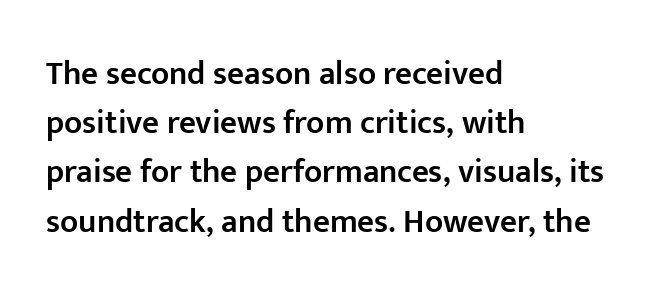
{"serif": "no", "italic": "no", "bold": "semi", "weight": "semibold", "width": "normal", "stroke_contrast": "low", "x_height": "medium", "monospaced": "no", "underline": "no", "align": "left", "line_spacing": "normal", "line_spacing_ratio": 1.49, "letter_spacing": "normal", "letter_spacing_em": 0.0, "glyph_px": 33}
